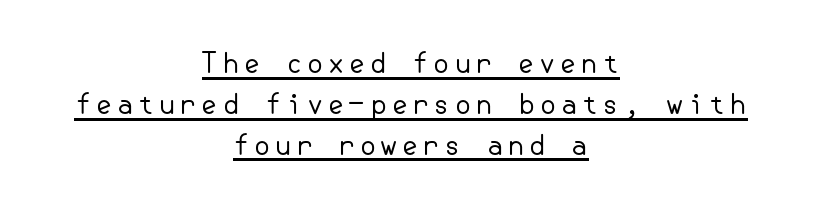
{"serif": "no", "italic": "no", "bold": "no", "weight": "regular", "width": "normal", "stroke_contrast": "low", "x_height": "small", "underline": "yes", "align": "center", "line_spacing": "normal", "line_spacing_ratio": 1.46, "glyph_px": 28}
